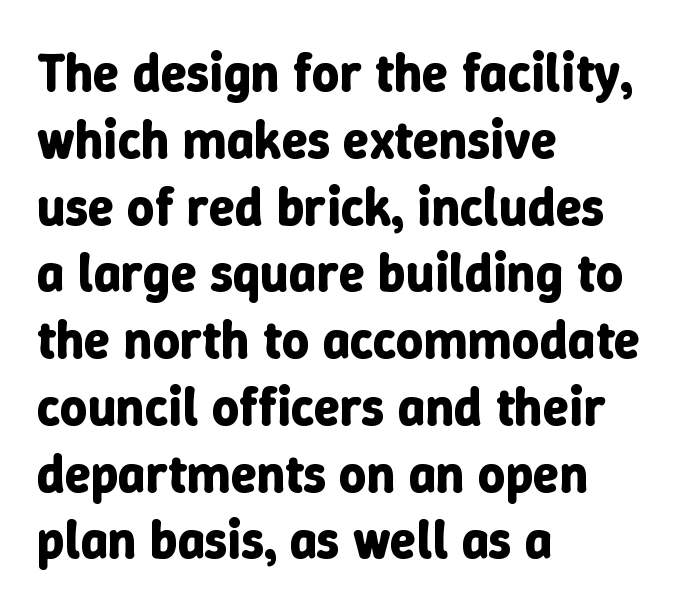
How are the letters spaced? Ordinarily, with no added tracking. A clean baseline with only descenders dipping below it. A full-strength bold gives these letters their thick strokes. Is this a fixed-width face? No — the glyphs have proportional, varying widths.
